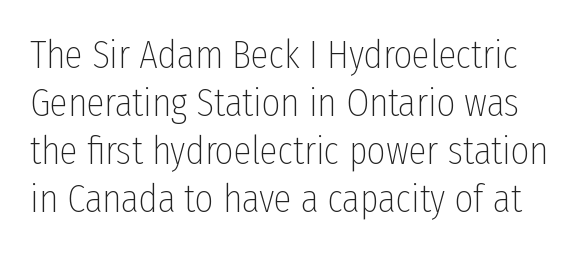
{"serif": "no", "italic": "no", "bold": "no", "weight": "thin", "width": "condensed", "stroke_contrast": "low", "x_height": "medium", "monospaced": "no", "underline": "no", "line_spacing_ratio": 1.2, "letter_spacing": "normal", "letter_spacing_em": 0.0, "glyph_px": 40}
